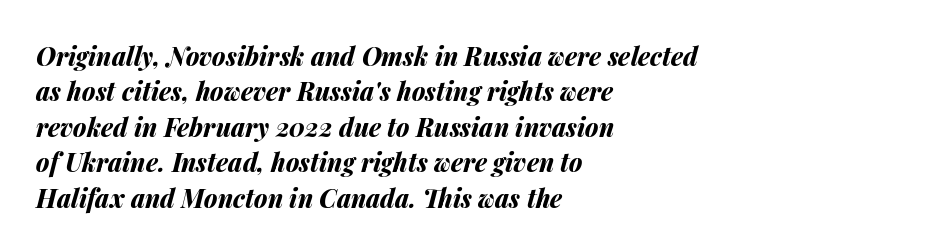
Caption: multi-line text, flush left, ragged right. The glyphs are unaccompanied by any horizontal stroke below them. Honestly, the row spacing looks completely unremarkable. Slanted lettering throughout. A full-strength bold gives these letters their thick strokes.
